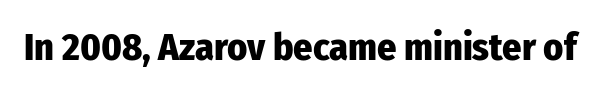
Q: Is the text bold? A: Yes.
Q: Is the text italic (slanted)? A: No, it is upright.
Q: Is the typeface a serif or a sans-serif typeface? A: Sans-serif.
Q: Is the text underlined? A: No.
Q: Is the spacing between letters normal or unusually wide? A: Normal.
Q: Width (condensed, normal, or wide)? A: Condensed.
Q: Stroke contrast? A: Low.
Q: x-height? A: Medium.
Q: Monospaced? A: No.
